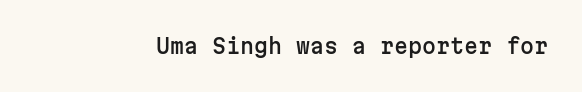
{"italic": "no", "underline": "no", "letter_spacing": "normal", "letter_spacing_em": 0.0, "glyph_px": 20}
